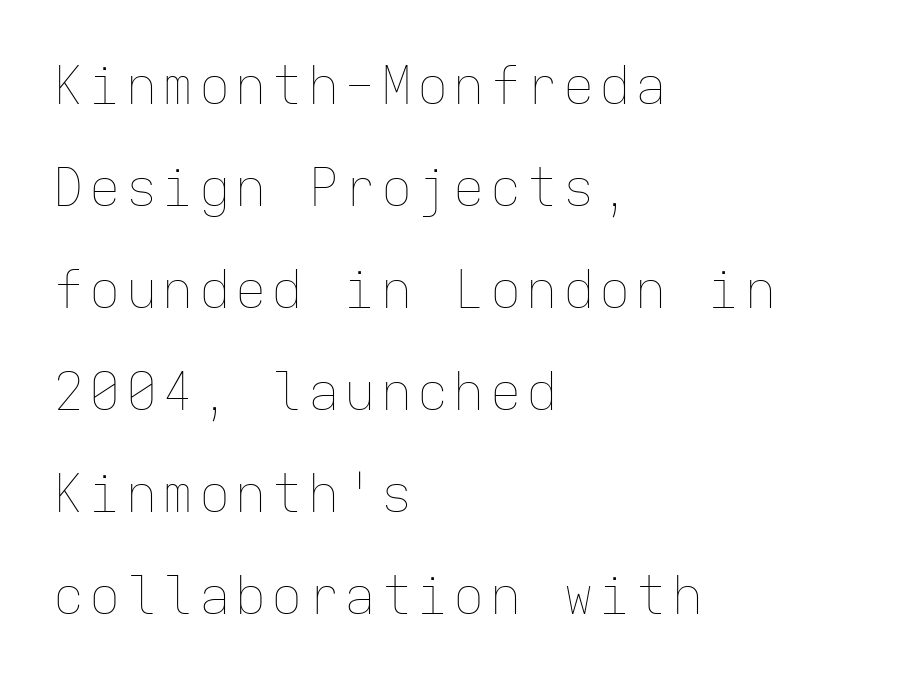
The image shows 52 px thin type, upright, monospaced; set left-aligned, loose line spacing (1.96x), not underlined; low stroke contrast and a medium x-height.
